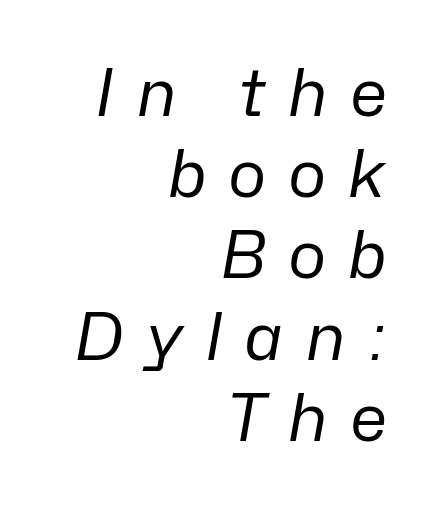
The paragraph has a hard right edge and a soft left edge. Honestly, the row spacing looks completely unremarkable. The tracking jumps out immediately: characters are airy and widely separated. The baseline area is clear. This sample uses an oblique cut, with every glyph tilted off the vertical. Do the characters align in a grid? No, the font is proportional.
